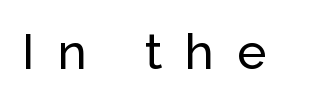
The image shows 49 px sans-serif type, upright; set unusually wide letter spacing (+0.47 em), not underlined; low stroke contrast and a medium x-height.
